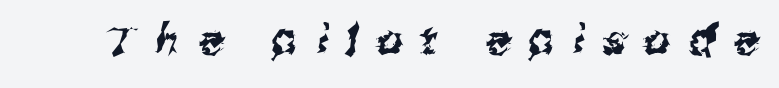
The image shows 41 px sans-serif type; set unusually wide letter spacing (+0.46 em), not underlined; medium stroke contrast and a medium x-height.
